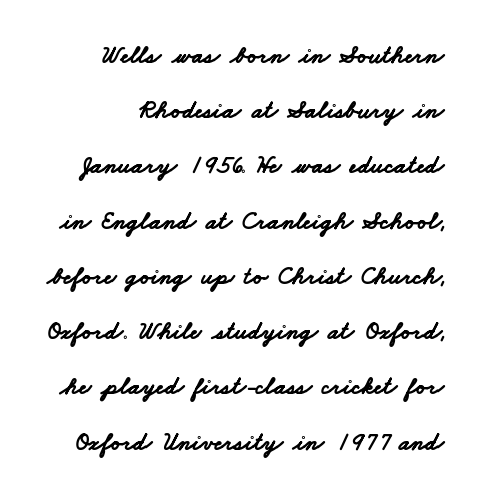
The image shows 25 px bold type; set loose line spacing (2.21x), normal letter spacing, not underlined.
